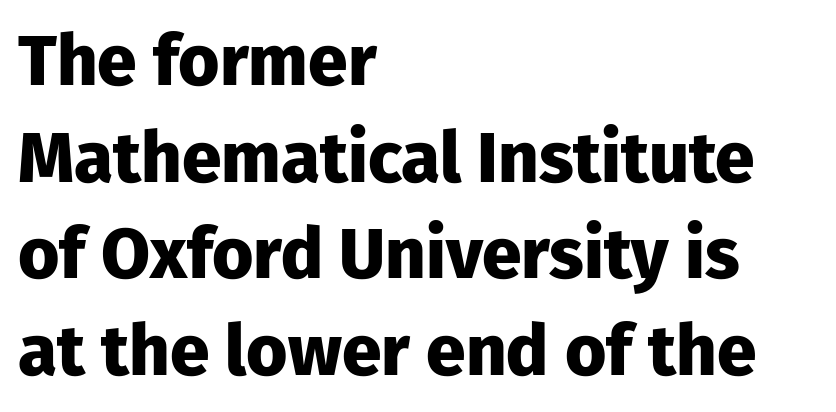
The image shows 71 px heavy sans-serif type, upright; set left-aligned, normal line spacing (1.36x), normal letter spacing, not underlined; low stroke contrast and a medium x-height.
